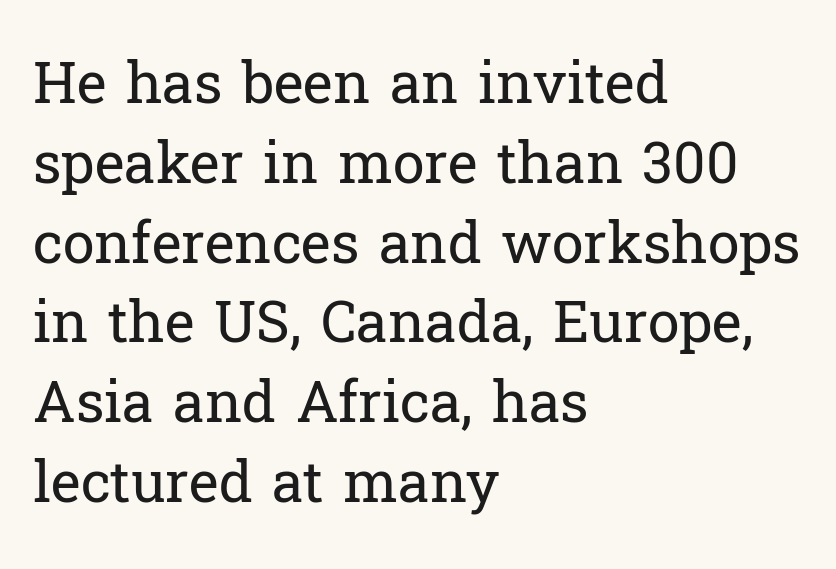
{"serif": "yes", "italic": "no", "bold": "no", "weight": "regular", "width": "normal", "stroke_contrast": "low", "x_height": "medium", "monospaced": "no", "underline": "no", "align": "left", "line_spacing": "normal", "line_spacing_ratio": 1.4, "letter_spacing": "normal", "letter_spacing_em": 0.0, "glyph_px": 57}
